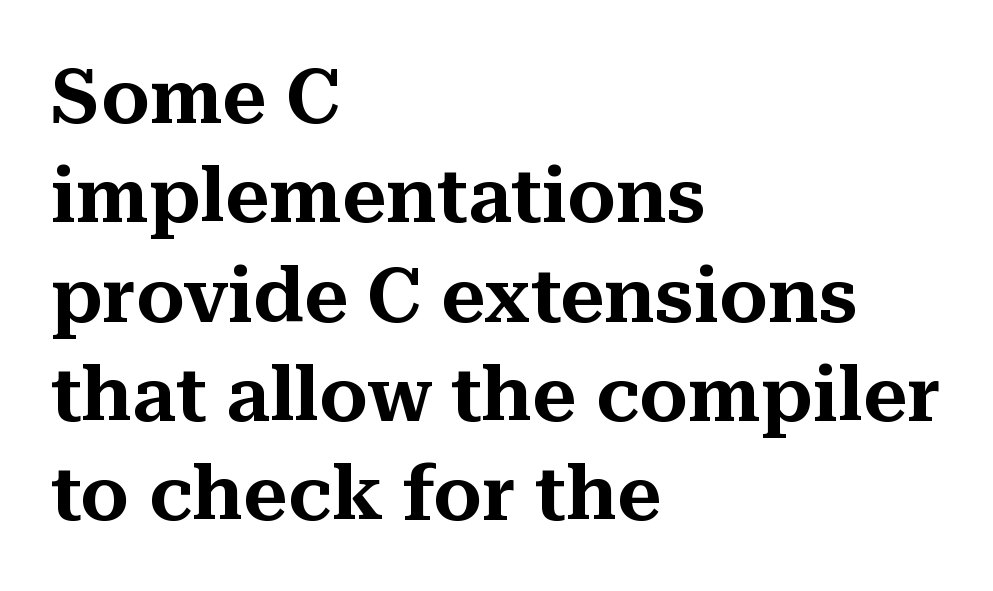
{"serif": "yes", "italic": "no", "width": "normal", "stroke_contrast": "medium", "x_height": "medium", "monospaced": "no", "underline": "no", "align": "left", "line_spacing": "normal", "line_spacing_ratio": 1.29, "letter_spacing": "normal", "letter_spacing_em": 0.0, "glyph_px": 77}
